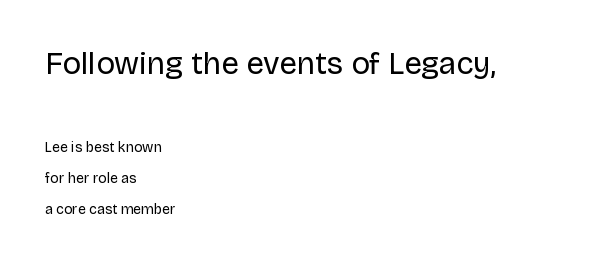
{"serif": "no", "italic": "no", "bold": "no", "weight": "regular", "width": "normal", "stroke_contrast": "low", "x_height": "large", "monospaced": "no", "underline": "no", "align": "left", "line_spacing": "loose", "line_spacing_ratio": 2.21, "letter_spacing": "normal", "letter_spacing_em": 0.0, "larger_block": "first", "size_ratio": 2.21, "glyph_px": 31}
